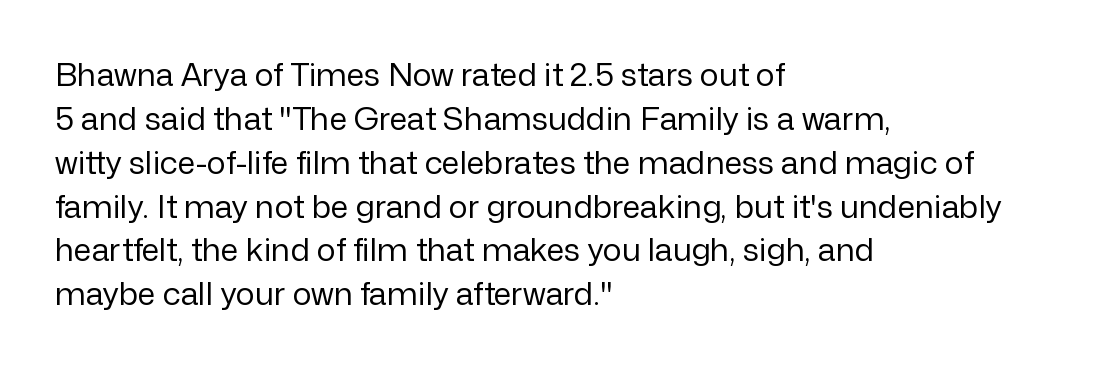
Honestly, there is no underline to notice here at all. The typeface chosen for these lines omits serifs. This sample is left-justified, so line endings fall wherever the words run out. This is the regular roman posture of the typeface.
